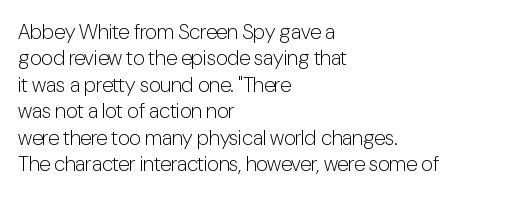
The rendering uses a moderate line-height, typical for paragraphs. Only glyphs here, with clear space below each row. The passage is arranged the way most books set body copy — flush left. Spacing between characters is what you'd get straight out of the box.
